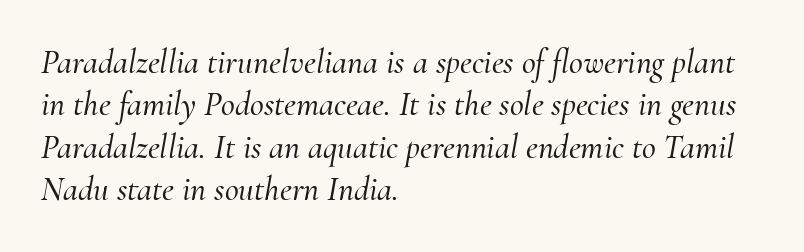
{"serif": "yes", "italic": "yes", "lean": "right", "slant_degrees": 10, "width": "normal", "stroke_contrast": "medium", "x_height": "small", "monospaced": "no", "underline": "no", "align": "left", "line_spacing": "normal", "line_spacing_ratio": 1.25, "letter_spacing": "normal", "letter_spacing_em": 0.0, "glyph_px": 34}
